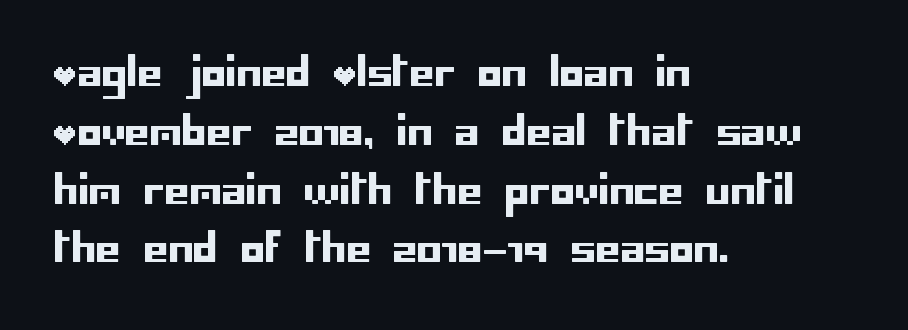
Q: Is the text italic (slanted)? A: No, it is upright.
Q: Is the typeface a serif or a sans-serif typeface? A: Sans-serif.
Q: Is the text underlined? A: No.
Q: How is the paragraph aligned? A: Left-aligned.
Q: Is the spacing between letters normal or unusually wide? A: Normal.
Q: Is the spacing between lines tight, normal or loose? A: Normal.
Q: Width (condensed, normal, or wide)? A: Normal.
Q: Stroke contrast? A: Low.
Q: x-height? A: Large.
